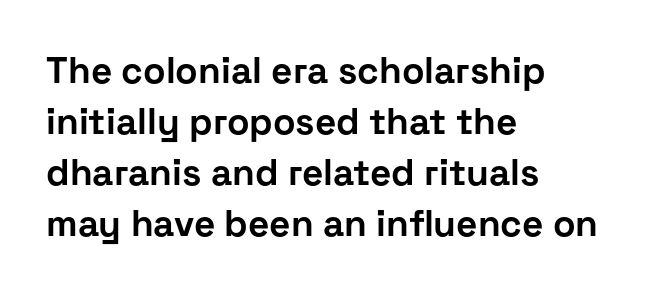
{"serif": "no", "italic": "no", "bold": "yes", "weight": "bold", "width": "normal", "stroke_contrast": "low", "x_height": "medium", "monospaced": "no", "underline": "no", "align": "left", "line_spacing": "normal", "line_spacing_ratio": 1.38, "letter_spacing": "normal", "letter_spacing_em": 0.0, "glyph_px": 37}
